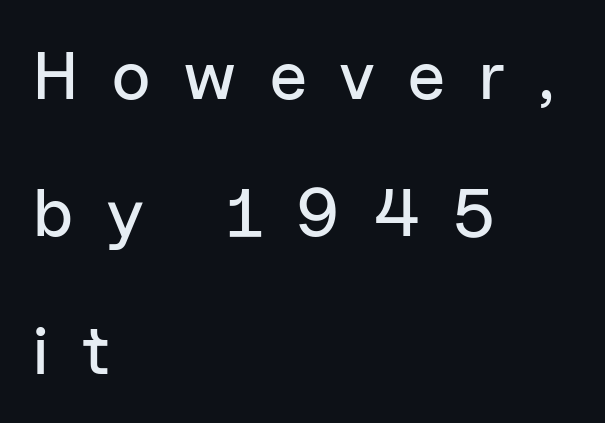
The image shows 68 px sans-serif type, upright; set left-aligned, loose line spacing (2.02x), unusually wide letter spacing (+0.5 em), not underlined; low stroke contrast and a medium x-height.
